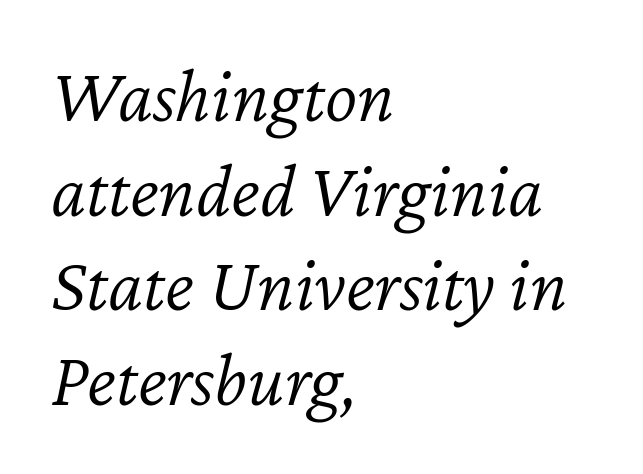
The image shows 77 px light type, italic (leaning right); set left-aligned, line spacing 1.23x, normal letter spacing, not underlined; low stroke contrast and a medium x-height.
